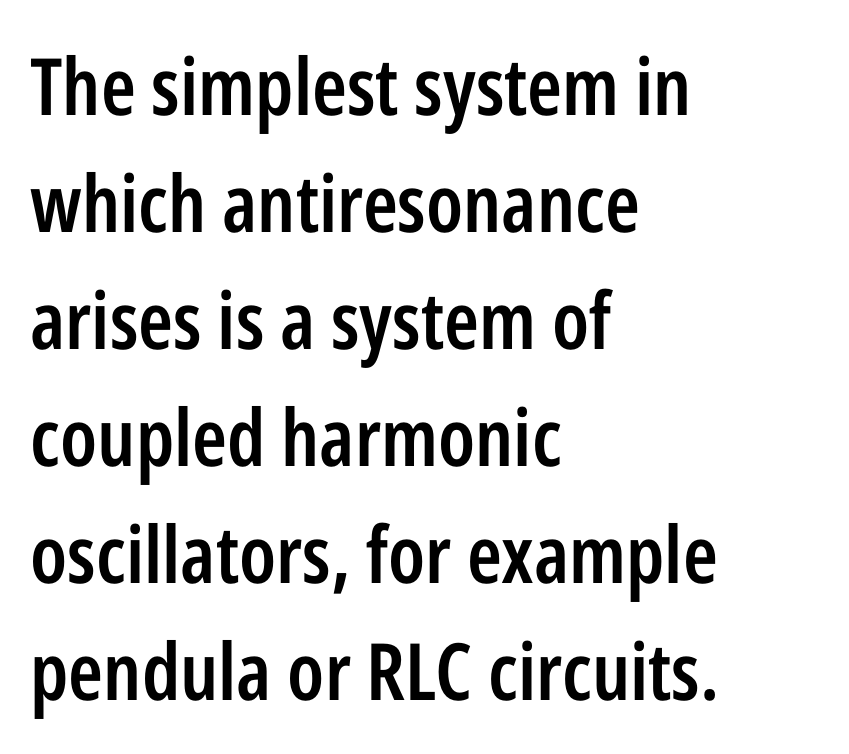
{"serif": "no", "italic": "no", "bold": "semi", "weight": "semibold", "width": "condensed", "stroke_contrast": "low", "x_height": "medium", "monospaced": "no", "underline": "no", "align": "left", "line_spacing": "normal", "line_spacing_ratio": 1.48, "letter_spacing": "normal", "letter_spacing_em": 0.0, "glyph_px": 79}
